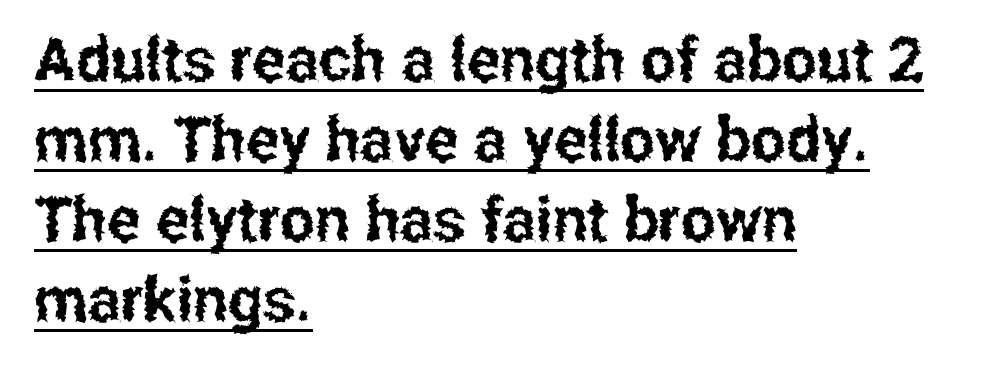
The image shows 62 px condensed sans-serif type, upright; set left-aligned, normal line spacing (1.29x), normal letter spacing, underlined; low stroke contrast and a medium x-height.
